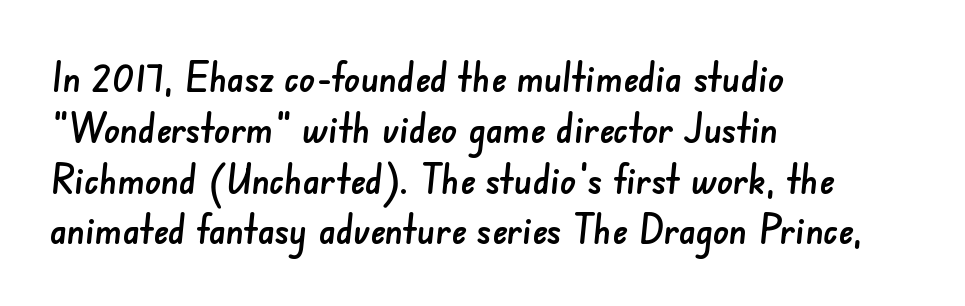
No feet cap the strokes, marking this as sans-serif type. These lines are set flush left with a ragged right edge. You could not count columns in this text — the font is proportionally spaced. Regular leading. Glance below the letters and you will spot only blank space. The line texture is even and compact thanks to regular tracking.
